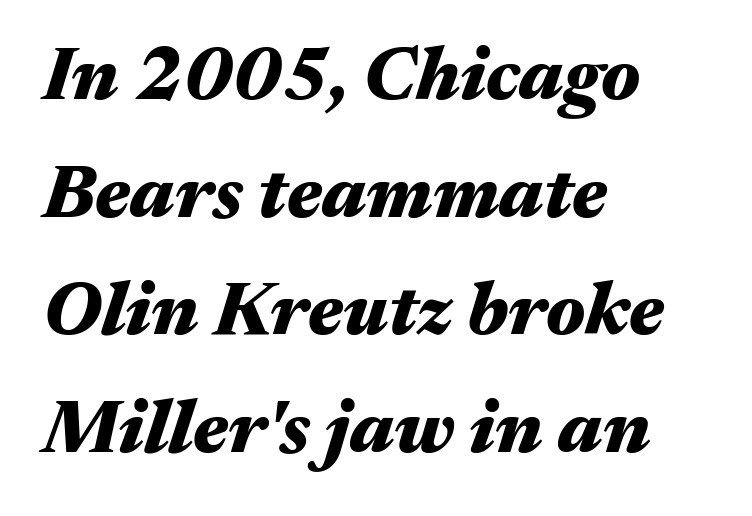
The lines sit at an ordinary, default distance from one another. The text block is weighted toward the left margin, trailing off unevenly rightward. The typesetting leans heavy: a genuine bold. Caption: standard tracking, unaltered. The space beneath each line is pristine and unruled.
